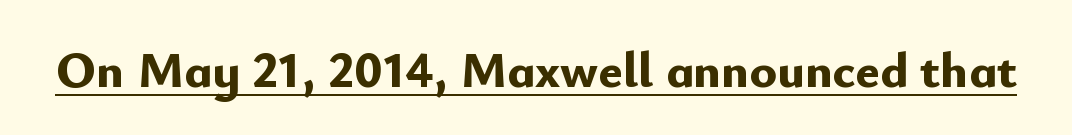
A typesetter would call this proportional, since set widths differ per character. Observe the absence of serifs on each vertical stroke in this sample. The string is rendered with underlining switched on. Spacing between characters is what you'd get straight out of the box. Unlike italic type, these characters show no tilt at all.
